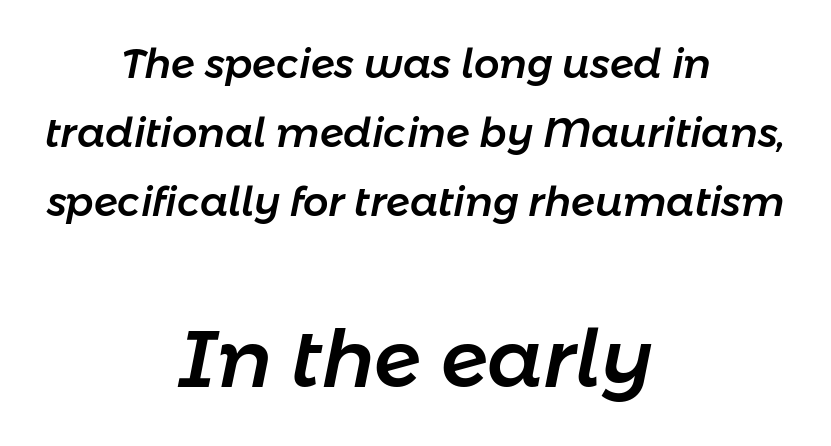
{"italic": "yes", "lean": "right", "slant_degrees": 11, "width": "normal", "stroke_contrast": "low", "x_height": "medium", "monospaced": "no", "underline": "no", "align": "center", "line_spacing_ratio": 1.73, "letter_spacing": "normal", "letter_spacing_em": 0.0, "larger_block": "second", "size_ratio": 1.98, "glyph_px": 79}
